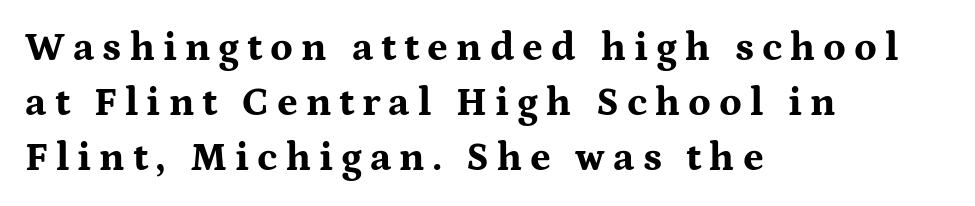
{"serif": "yes", "italic": "no", "bold": "yes", "weight": "bold", "width": "wide", "stroke_contrast": "medium", "x_height": "medium", "monospaced": "no", "underline": "no", "align": "left", "line_spacing": "normal", "line_spacing_ratio": 1.37, "letter_spacing": "wide", "letter_spacing_em": 0.2, "glyph_px": 40}
